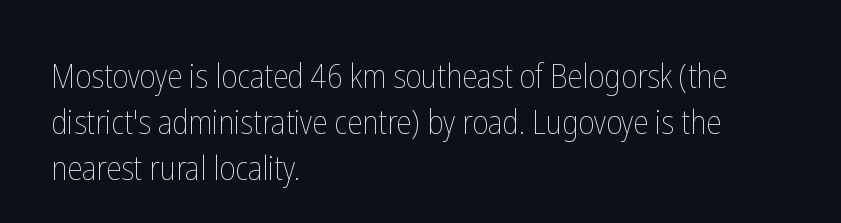
Vertical stems look standard width or narrower in stroke. This sample has the flowing, uneven cadence of proportional lettering. A student would call this left alignment; a typographer would say flush left, rag right. Words float on clear page, feet unadorned.
